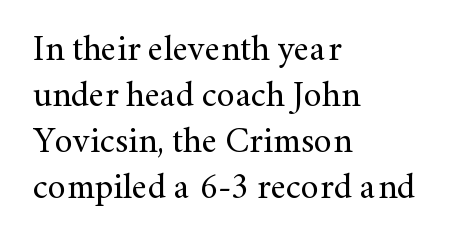
I'd call this a serif setting — the letters wear small feet. Italic? Not at all — the glyphs are vertical. The face used here is proportionally spaced, like ordinary book or web type. In terms of leading, this rendering sits right in the middle. The strip under each line holds only bare page. Nothing unusual about the tracking: characters are spaced as the font intends.
